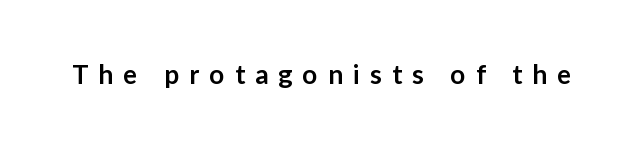
{"italic": "no", "bold": "semi", "underline": "no", "letter_spacing": "wide", "letter_spacing_em": 0.4, "glyph_px": 26}
